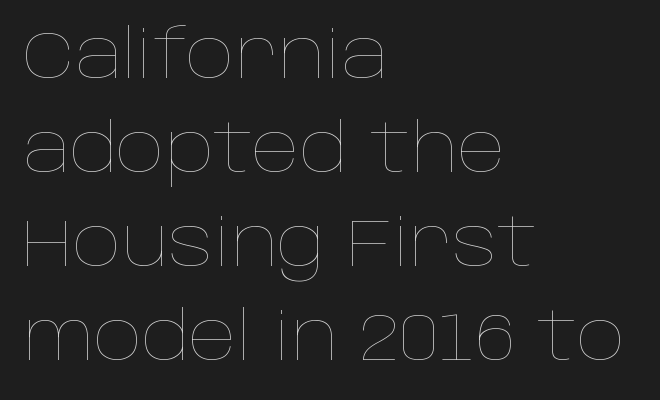
Note the varied advance widths — an 'i' is clearly narrower than an 'm'. Honestly, there is no underline to notice here at all. The specimen reads as upright at a glance. Left-aligned paragraph, ragged on the right.
